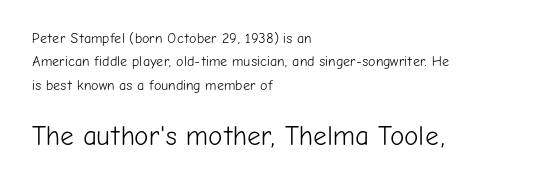
The space beneath each line is pristine and unruled. The passage shown has conventional tracking throughout. Italic: no, the glyphs are upright roman. The setting favours the left margin, as ordinary paragraphs usually do. A typesetter would call this leading conventional body-copy spacing.
